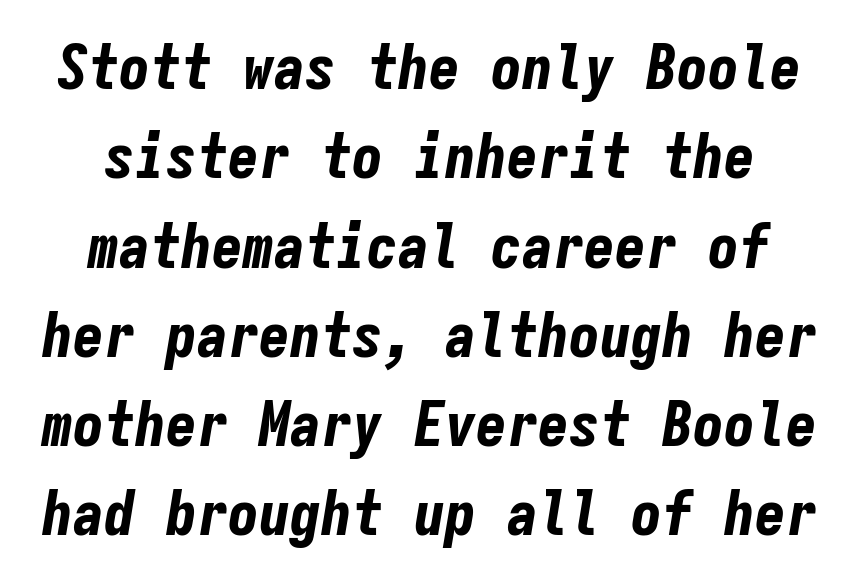
Q: Is the text bold? A: Yes.
Q: Is the text italic (slanted)? A: Yes, it leans right by about 9 degrees.
Q: Is the text underlined? A: No.
Q: Is the spacing between letters normal or unusually wide? A: Normal.
Q: Is the spacing between lines tight, normal or loose? A: Normal.
Q: Width (condensed, normal, or wide)? A: Condensed.
Q: Stroke contrast? A: Low.
Q: x-height? A: Medium.
Q: Monospaced? A: Yes.
